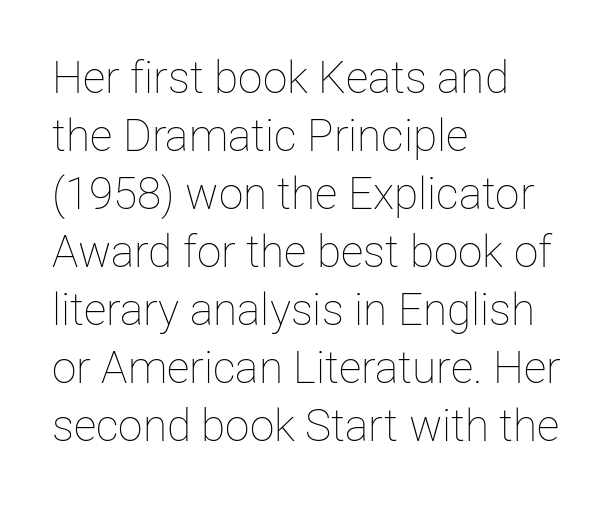
{"italic": "no", "bold": "no", "weight": "thin", "width": "normal", "stroke_contrast": "low", "x_height": "medium", "monospaced": "no", "underline": "no", "align": "left", "line_spacing": "normal", "line_spacing_ratio": 1.32, "letter_spacing": "normal", "letter_spacing_em": 0.0, "glyph_px": 44}
